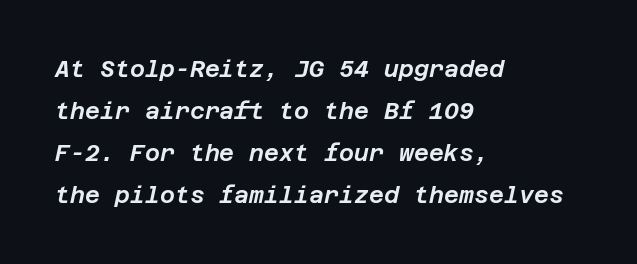
The gap between lines stays unmarked. Compared with ordinary roman type, these characters are visibly tilted. These lines stack with their left ends in a neat column. This rendering leaves character spacing at its baseline value.
